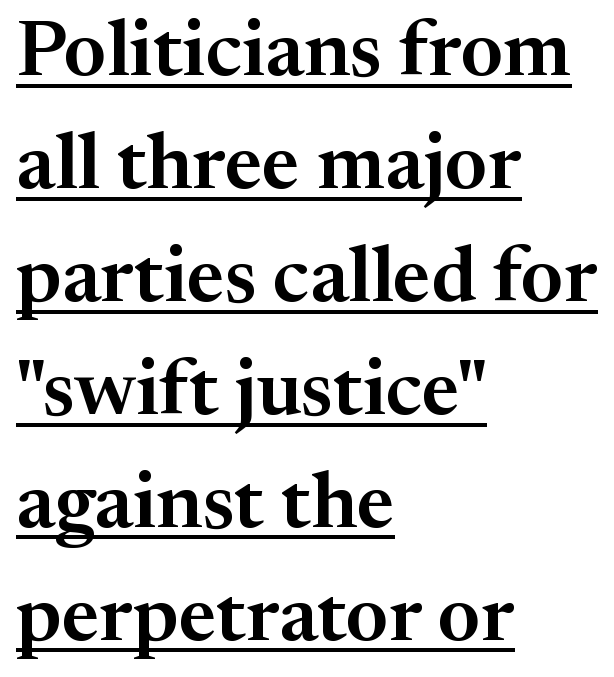
The image shows 79 px serif type, upright; set left-aligned, normal line spacing (1.43x), normal letter spacing, underlined; medium stroke contrast and a medium x-height.
